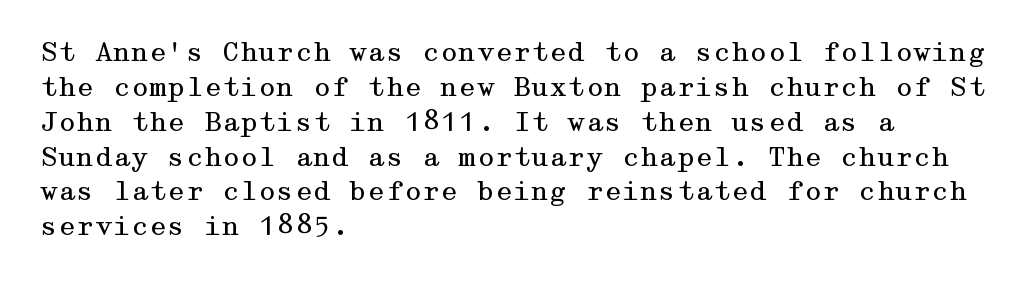
{"italic": "no", "bold": "no", "underline": "no", "align": "left", "line_spacing": "normal", "line_spacing_ratio": 1.34, "letter_spacing": "normal", "letter_spacing_em": 0.0, "glyph_px": 26}
